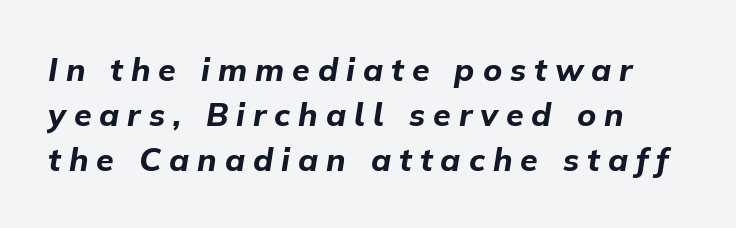
Q: Is the text bold? A: Yes.
Q: Is the text italic (slanted)? A: Yes, it leans right by about 9 degrees.
Q: Is the text underlined? A: No.
Q: How is the paragraph aligned? A: Left-aligned.
Q: Is the spacing between letters normal or unusually wide? A: Unusually wide.
Q: Is the spacing between lines tight, normal or loose? A: Normal.
Q: Width (condensed, normal, or wide)? A: Normal.
Q: Stroke contrast? A: Low.
Q: x-height? A: Medium.
Q: Monospaced? A: No.
